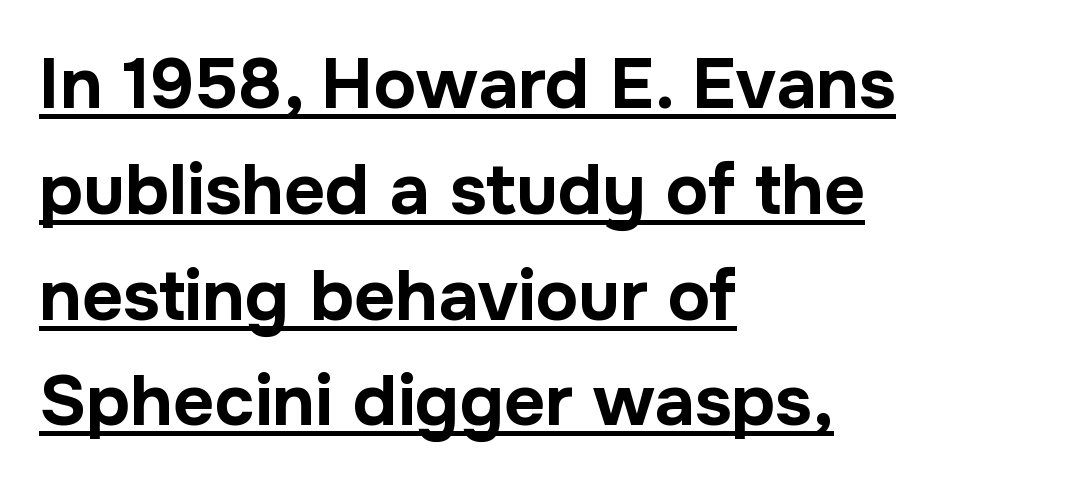
This is heavy type, rendered in bold. One-word summary of the alignment: left. This rendering features underlined lettering. Stroke terminals: plain, sans-serif. Successive baselines arrive at the customary interval.
